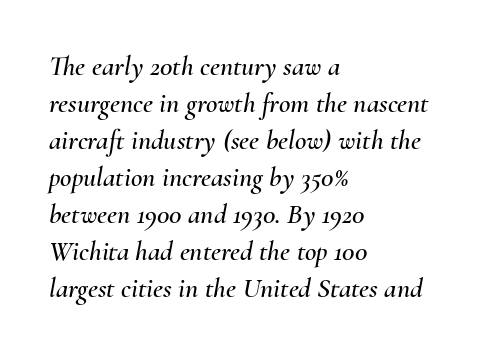
{"italic": "yes", "lean": "right", "slant_degrees": 10, "width": "normal", "stroke_contrast": "medium", "x_height": "small", "monospaced": "no", "underline": "no", "align": "left", "line_spacing": "normal", "line_spacing_ratio": 1.32, "letter_spacing": "normal", "letter_spacing_em": 0.0, "glyph_px": 28}
